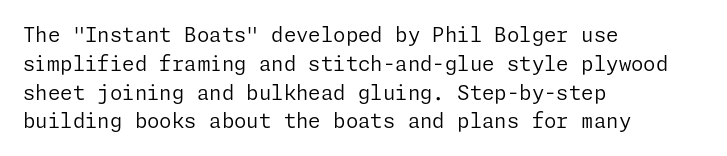
Q: Is the text bold? A: No.
Q: Is the text italic (slanted)? A: No, it is upright.
Q: Is the text underlined? A: No.
Q: How is the paragraph aligned? A: Left-aligned.
Q: Is the spacing between letters normal or unusually wide? A: Normal.
Q: Is the spacing between lines tight, normal or loose? A: Normal.
